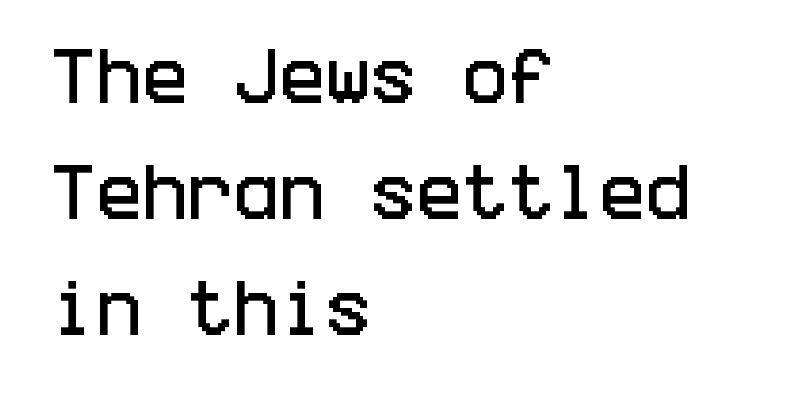
{"serif": "no", "italic": "no", "width": "condensed", "stroke_contrast": "low", "x_height": "large", "underline": "no", "align": "left", "line_spacing": "loose", "line_spacing_ratio": 1.9, "letter_spacing": "normal", "letter_spacing_em": 0.0, "glyph_px": 61}
